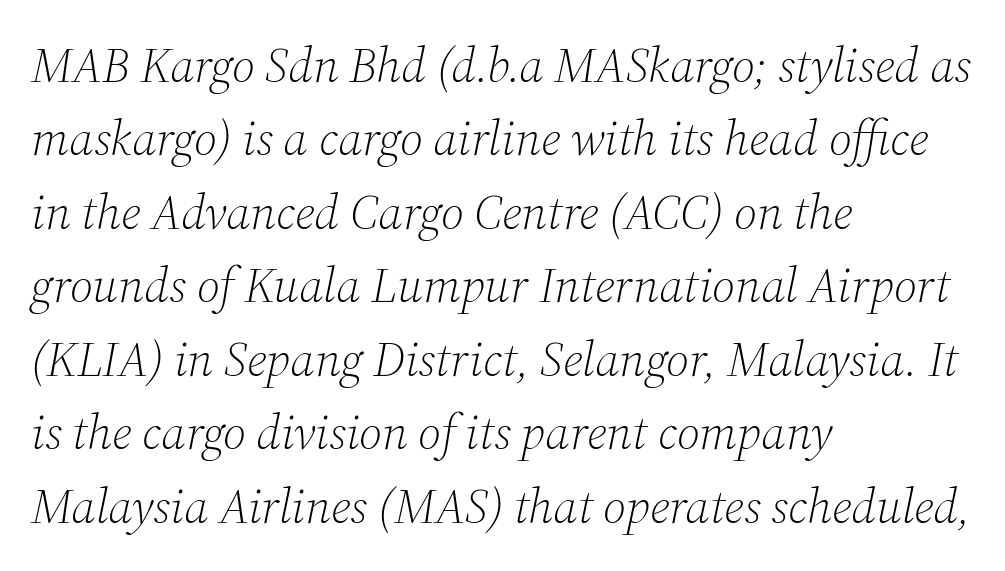
The image shows 49 px light serif type, italic (leaning right); set left-aligned, normal line spacing (1.5x), normal letter spacing, not underlined; medium stroke contrast and a medium x-height.
